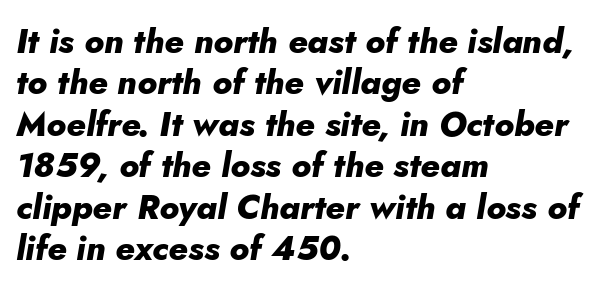
{"italic": "yes", "lean": "right", "slant_degrees": 10, "bold": "yes", "weight": "heavy", "width": "normal", "stroke_contrast": "low", "x_height": "small", "monospaced": "no", "underline": "no", "align": "left", "line_spacing_ratio": 1.22, "letter_spacing": "normal", "letter_spacing_em": 0.0, "glyph_px": 34}
